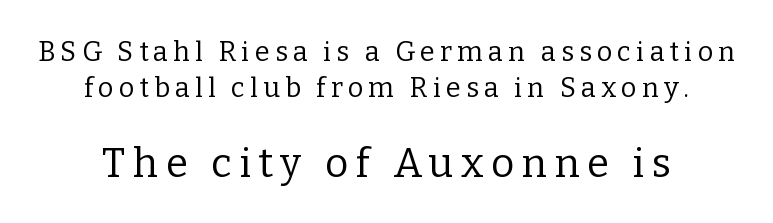
Q: Is the text bold? A: No.
Q: Is the text italic (slanted)? A: No, it is upright.
Q: Is the typeface a serif or a sans-serif typeface? A: Serif.
Q: Is the text underlined? A: No.
Q: Is the spacing between lines tight, normal or loose? A: Normal.
Q: Which block of text is set in a larger size, the first (top) or the second (bottom)? A: The second (bottom) one.
Q: Width (condensed, normal, or wide)? A: Normal.
Q: Stroke contrast? A: Low.
Q: x-height? A: Medium.
Q: Monospaced? A: No.
